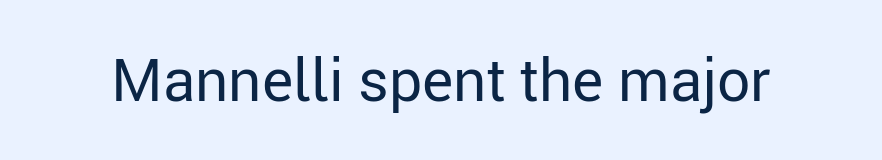
Q: Is the text bold? A: No.
Q: Is the text italic (slanted)? A: No, it is upright.
Q: Is the typeface a serif or a sans-serif typeface? A: Sans-serif.
Q: Is the text underlined? A: No.
Q: Is the spacing between letters normal or unusually wide? A: Normal.
Q: Width (condensed, normal, or wide)? A: Normal.
Q: Stroke contrast? A: Low.
Q: x-height? A: Medium.
Q: Monospaced? A: No.
